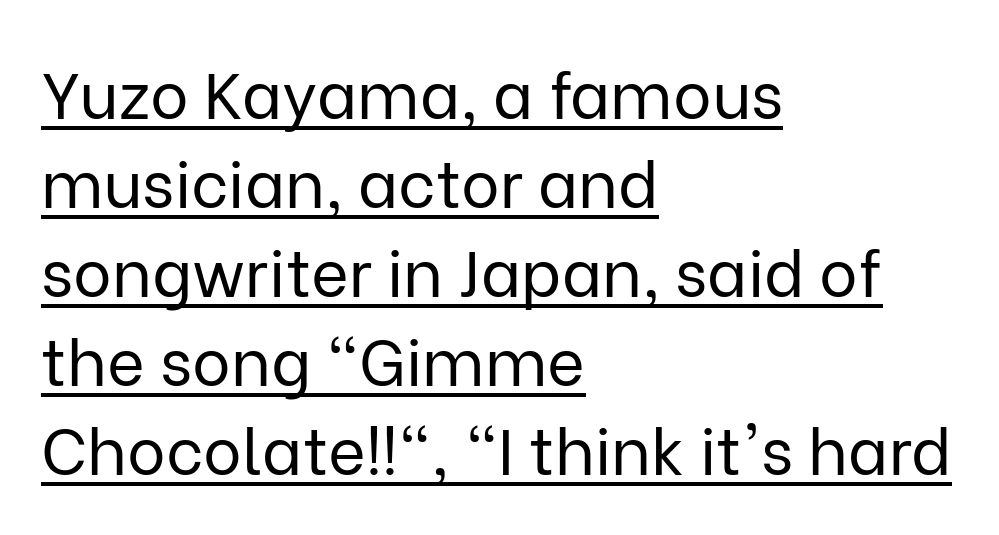
{"serif": "no", "italic": "no", "bold": "no", "weight": "regular", "width": "normal", "stroke_contrast": "low", "x_height": "medium", "monospaced": "no", "underline": "yes", "align": "left", "line_spacing": "normal", "line_spacing_ratio": 1.37, "letter_spacing": "normal", "letter_spacing_em": 0.0, "glyph_px": 65}
